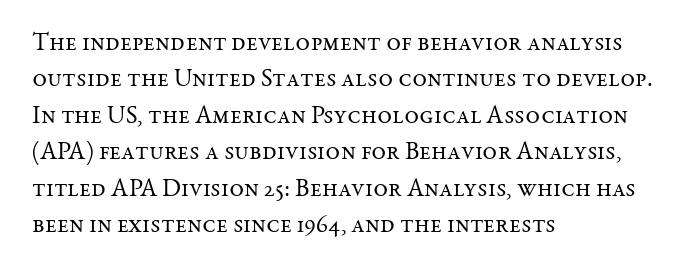
In terms of posture, this sample is upright. The passage shown has conventional tracking throughout. The zone under the glyphs is completely vacant. The lines are quadded left. These glyphs show unthickened strokes, regular width or finer. Rows of type keep a routine distance in the vertical direction.
